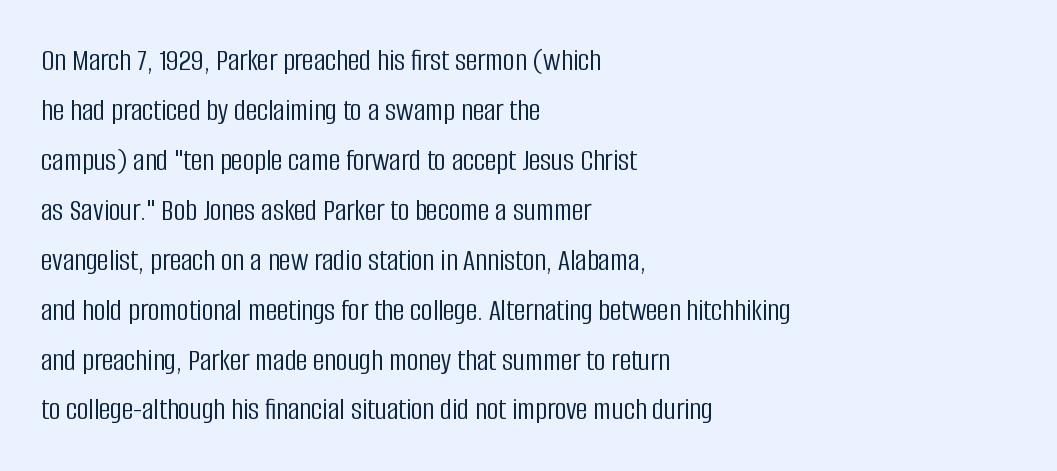
Q: Is the text bold? A: No.
Q: Is the text italic (slanted)? A: No, it is upright.
Q: Is the typeface a serif or a sans-serif typeface? A: Sans-serif.
Q: Is the text underlined? A: No.
Q: How is the paragraph aligned? A: Left-aligned.
Q: Is the spacing between letters normal or unusually wide? A: Normal.
Q: Is the spacing between lines tight, normal or loose? A: Normal.
Q: Width (condensed, normal, or wide)? A: Condensed.
Q: Stroke contrast? A: Low.
Q: x-height? A: Large.
Q: Monospaced? A: No.
